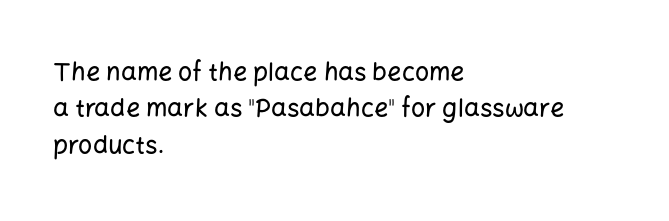
{"italic": "no", "underline": "no", "align": "left", "line_spacing": "normal", "line_spacing_ratio": 1.46, "letter_spacing": "normal", "letter_spacing_em": 0.0, "glyph_px": 25}
